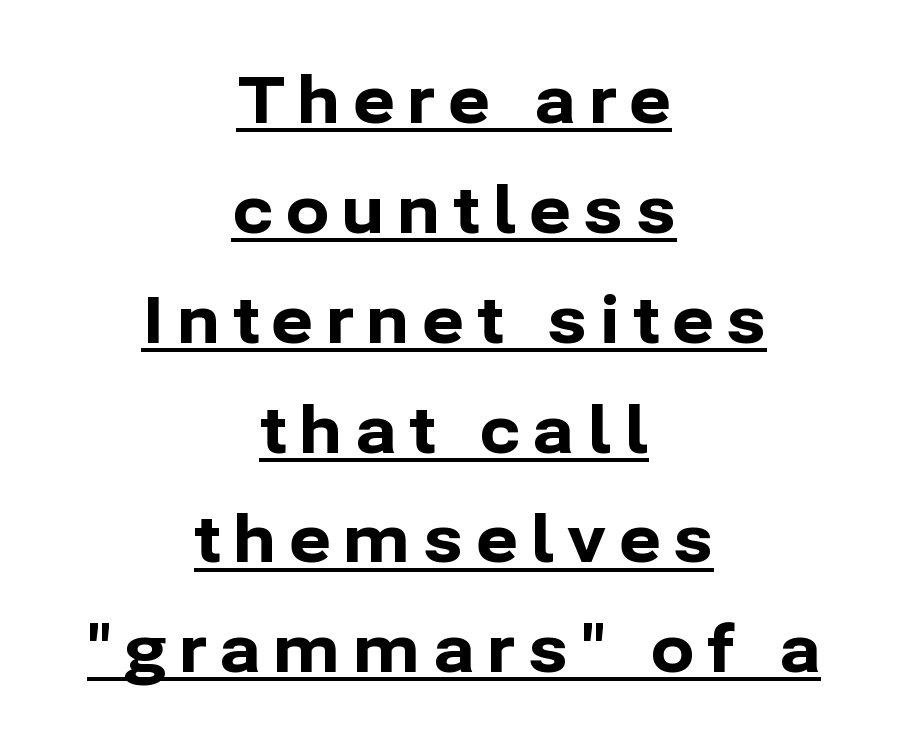
The image shows 65 px bold sans-serif type, upright; set centered, normal line spacing (1.69x), underlined; low stroke contrast and a medium x-height.
